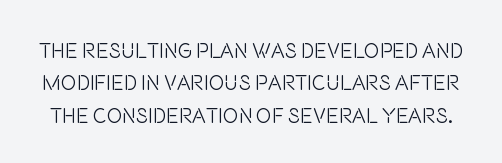
Does extra space separate the letters? No, they use regular spacing. Posture: straight, roman, zero tilt. A quiet, ordinary-to-light weight characterises the typeface. Honestly, the row spacing looks completely unremarkable. The space directly below the letters is spotless.
